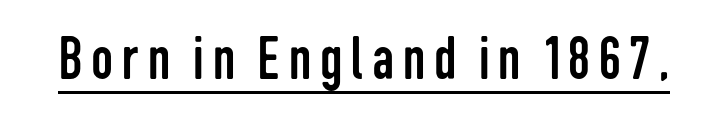
{"serif": "no", "italic": "no", "bold": "no", "weight": "regular", "width": "condensed", "stroke_contrast": "low", "x_height": "medium", "monospaced": "no", "underline": "yes", "glyph_px": 62}
